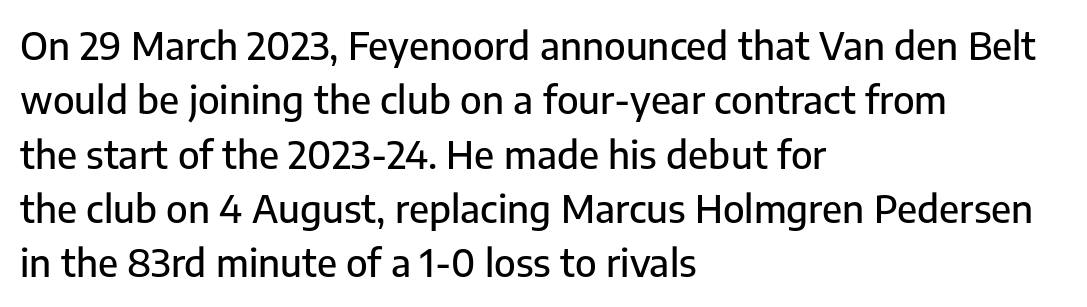
{"serif": "no", "italic": "no", "width": "normal", "stroke_contrast": "low", "x_height": "medium", "monospaced": "no", "underline": "no", "align": "left", "line_spacing": "normal", "line_spacing_ratio": 1.43, "letter_spacing": "normal", "letter_spacing_em": 0.0, "glyph_px": 38}
